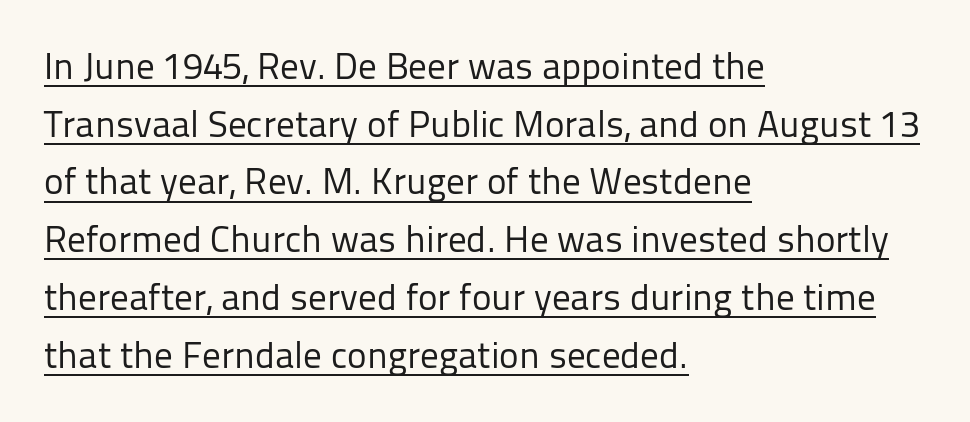
There is no visible air inserted between adjacent glyphs. These lines are rendered in a variable-pitch font. Caption: multi-line text, flush left, ragged right. Heft: none added — not bold. Notice how descenders clear the ascenders below comfortably — that's standard leading.
